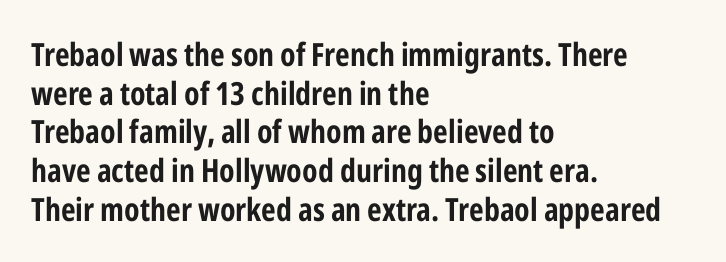
The typesetter chose a ragged-right arrangement here. This rendering leaves character spacing at its baseline value. Check under the words: just untouched page. The face used here is a sans, in the tradition of grotesques and geometrics. The letters advance in unequal steps, a hallmark of proportional type. Is there any slant? The stems are plumb.
